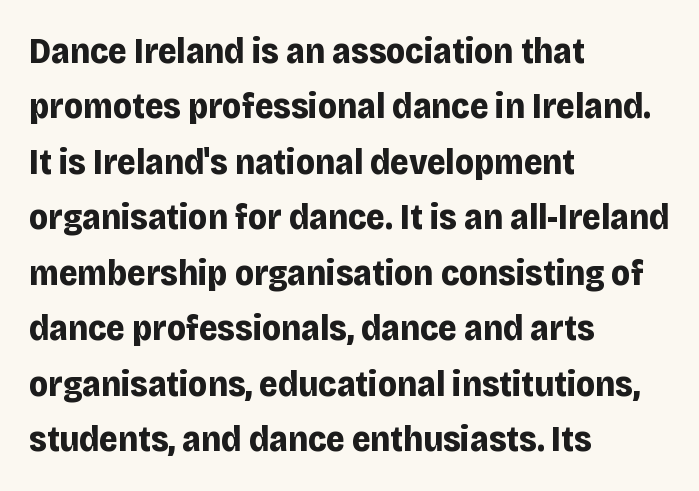
Teacher's note: observe the even left margin — that is flush-left alignment. These lines are composed in type without serifs. This rendering features lettering with no underline. A roman cut, with each character standing at attention.
